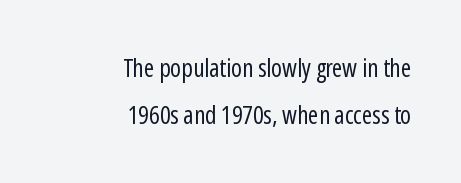
Q: Is the text bold? A: No.
Q: Is the text italic (slanted)? A: No, it is upright.
Q: Is the text underlined? A: No.
Q: How is the paragraph aligned? A: Right-aligned.
Q: Is the spacing between letters normal or unusually wide? A: Normal.
Q: Is the spacing between lines tight, normal or loose? A: Loose.
